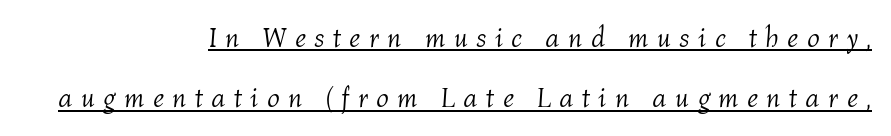
{"italic": "yes", "lean": "right", "slant_degrees": 4, "bold": "no", "weight": "light", "width": "normal", "stroke_contrast": "medium", "x_height": "medium", "monospaced": "no", "underline": "yes", "align": "right", "line_spacing": "loose", "line_spacing_ratio": 2.16, "letter_spacing": "wide", "letter_spacing_em": 0.3, "glyph_px": 28}
